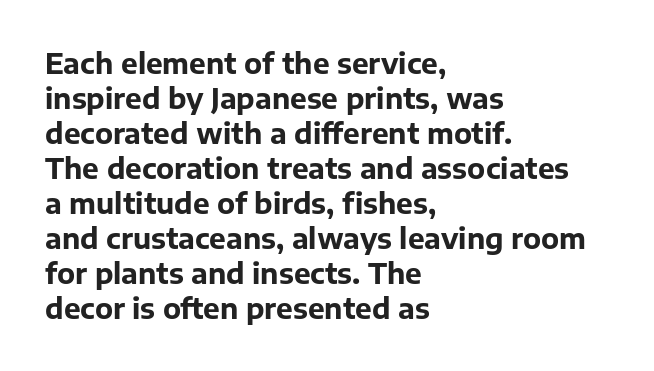
The image shows 28 px bold sans-serif type, upright; set left-aligned, normal line spacing (1.25x), normal letter spacing, not underlined; low stroke contrast and a medium x-height.
